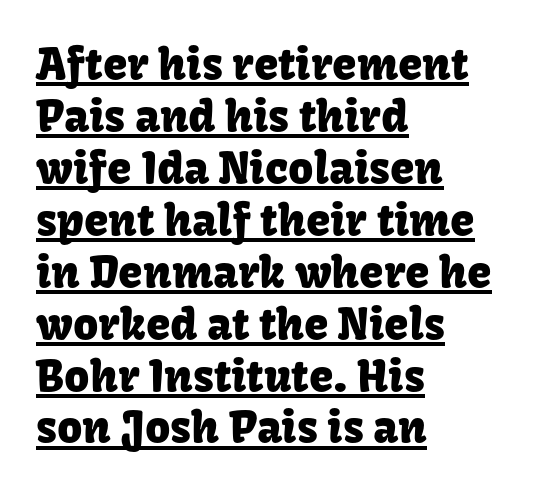
The characters display no serif detailing; their extremities are plain. Line beginnings align vertically; line endings do not. Quick note: underline on. Characters follow at the spacing the type designer built in. The letters advance in unequal steps, a hallmark of proportional type. Does the lettering tilt? It doesn't — this is upright.
